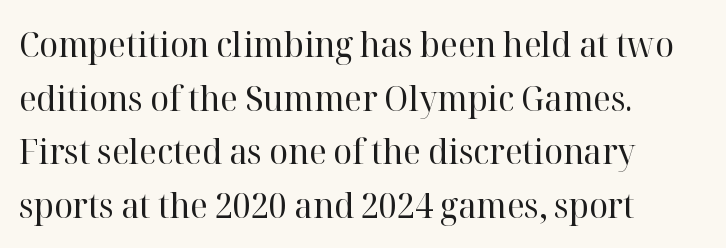
Short and long lines alike share a common starting point at left. No extra ink here — the face is not bold. The area under the type is left untouched. One glance says typical: line gaps are just what's usual. Words appear dense and cohesive because spacing is normal. Check where the strokes stop: tiny serifs finish them off.
